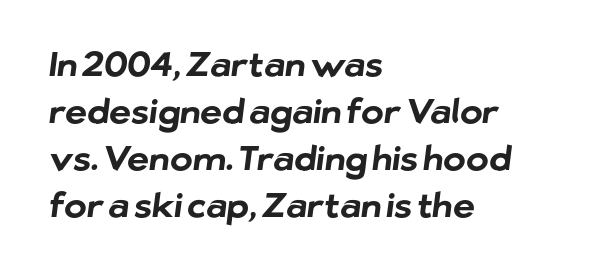
Q: Is the text bold? A: Yes.
Q: Is the typeface a serif or a sans-serif typeface? A: Sans-serif.
Q: Is the text underlined? A: No.
Q: How is the paragraph aligned? A: Left-aligned.
Q: Is the spacing between letters normal or unusually wide? A: Normal.
Q: Is the spacing between lines tight, normal or loose? A: Normal.
Q: Width (condensed, normal, or wide)? A: Normal.
Q: Stroke contrast? A: Low.
Q: x-height? A: Medium.
Q: Monospaced? A: No.
